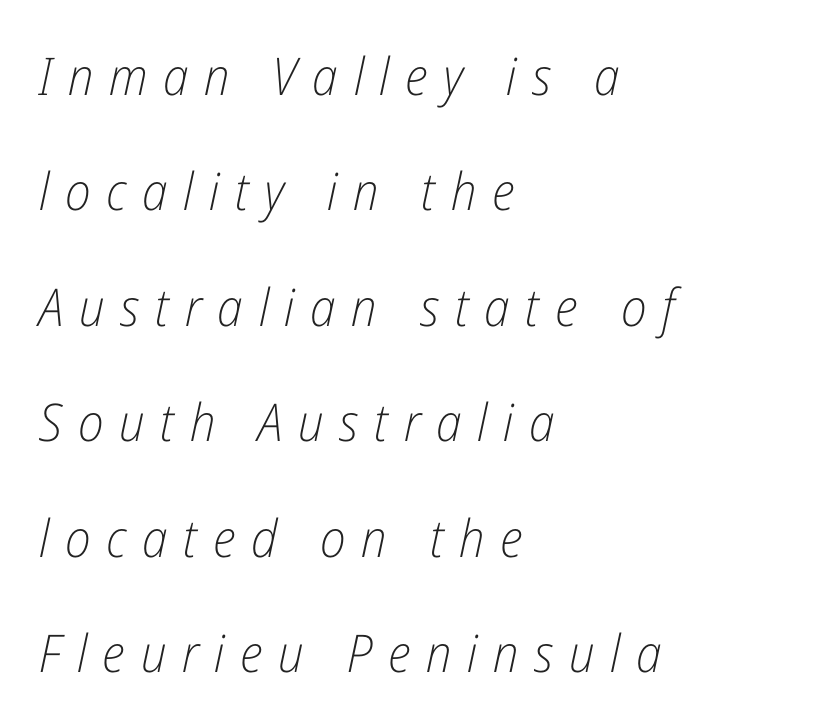
Q: Is the text bold? A: No.
Q: Is the text italic (slanted)? A: Yes, it leans right by about 12 degrees.
Q: Is the text underlined? A: No.
Q: How is the paragraph aligned? A: Left-aligned.
Q: Is the spacing between letters normal or unusually wide? A: Unusually wide.
Q: Is the spacing between lines tight, normal or loose? A: Loose.
Q: Width (condensed, normal, or wide)? A: Condensed.
Q: Stroke contrast? A: Low.
Q: x-height? A: Medium.
Q: Monospaced? A: No.
